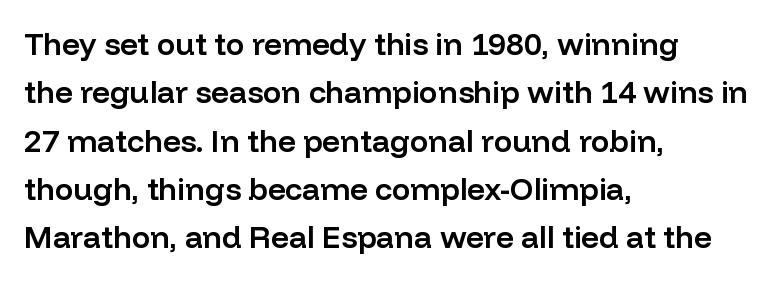
The image shows 31 px semibold sans-serif type, upright; set left-aligned, normal line spacing (1.56x), normal letter spacing, not underlined; low stroke contrast and a medium x-height.
